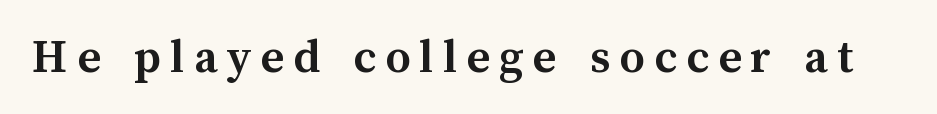
{"italic": "no", "bold": "yes", "weight": "semibold", "width": "normal", "stroke_contrast": "medium", "x_height": "medium", "monospaced": "no", "underline": "no", "glyph_px": 50}
